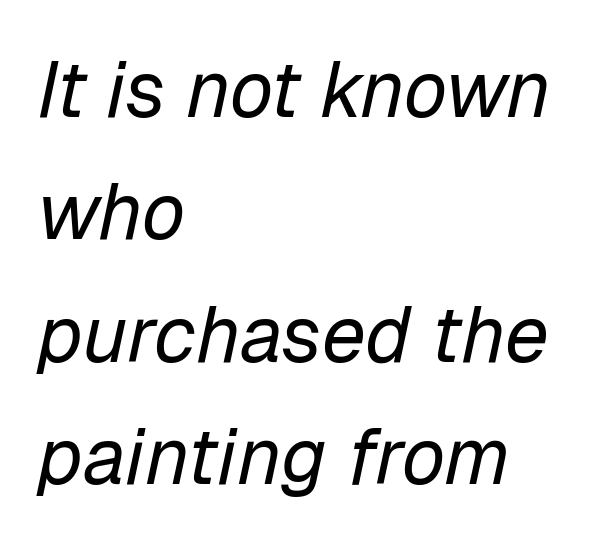
{"italic": "yes", "lean": "right", "slant_degrees": 12, "bold": "no", "weight": "regular", "width": "normal", "stroke_contrast": "low", "x_height": "medium", "monospaced": "no", "underline": "no", "align": "left", "line_spacing": "normal", "line_spacing_ratio": 1.55, "letter_spacing": "normal", "letter_spacing_em": 0.0, "glyph_px": 79}
